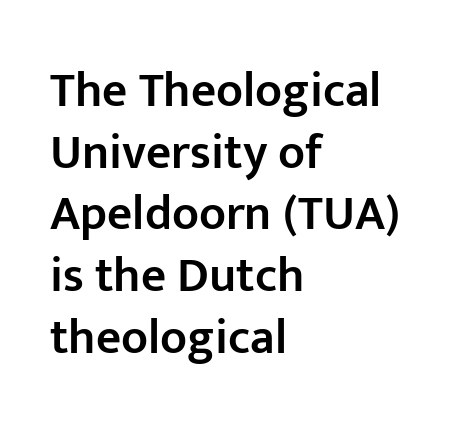
The image shows 49 px semibold sans-serif type, upright; set left-aligned, normal line spacing (1.26x), normal letter spacing, not underlined; low stroke contrast and a medium x-height.
